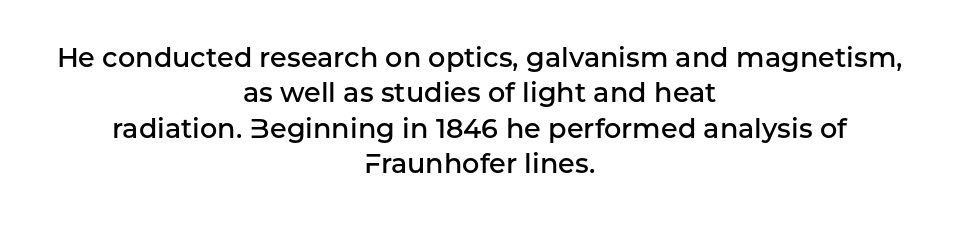
{"italic": "no", "bold": "semi", "underline": "no", "align": "center", "line_spacing": "normal", "line_spacing_ratio": 1.31, "letter_spacing": "normal", "letter_spacing_em": 0.0, "glyph_px": 27}
